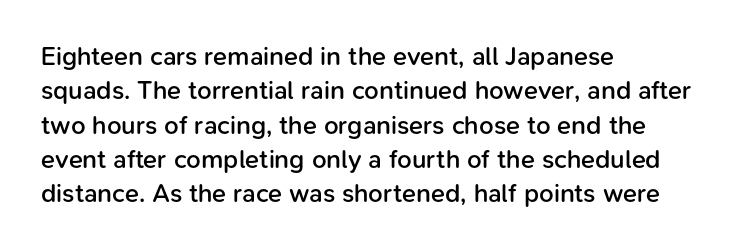
The image shows 26 px text type, upright; set left-aligned, normal line spacing (1.32x), normal letter spacing, not underlined.
